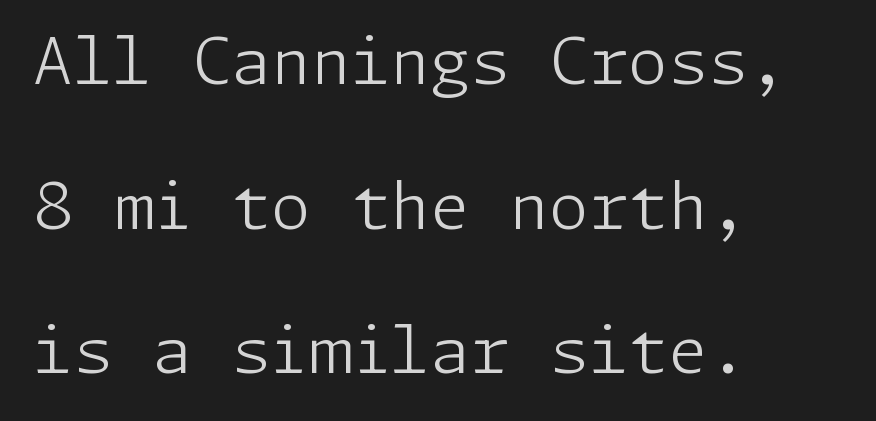
The image shows 64 px light sans-serif type, upright; set left-aligned, loose line spacing (2.26x), normal letter spacing, not underlined; low stroke contrast and a medium x-height.
